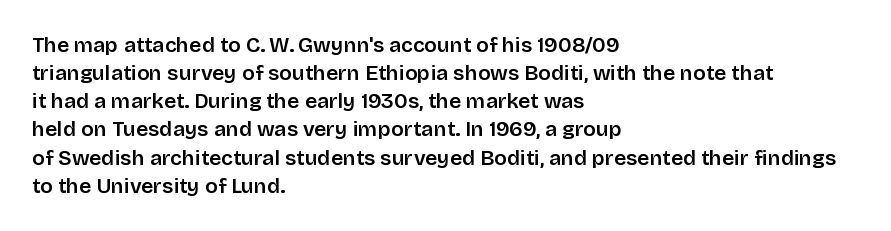
The axis of the letterforms is exactly vertical. The block of text has a typical density, with ordinary space between rows. Plain, unruled lines of type. Slightly chunky letters — semibold, I'd say, not full bold. Left-aligned paragraph, ragged on the right.
